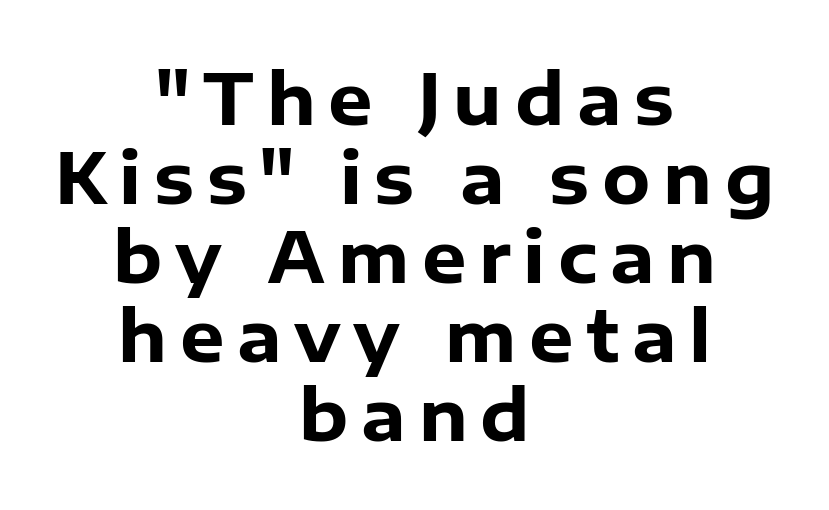
The image shows 70 px heavy sans-serif type, upright; set centered, tight line spacing (1.13x), not underlined; low stroke contrast and a medium x-height.
